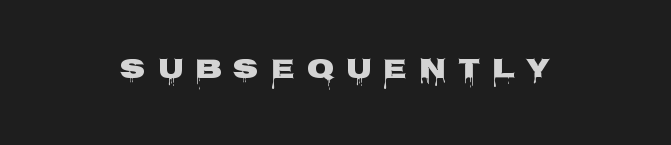
Q: Is the text bold? A: Yes.
Q: Is the text italic (slanted)? A: No, it is upright.
Q: Is the typeface a serif or a sans-serif typeface? A: Sans-serif.
Q: Is the text underlined? A: No.
Q: How is the paragraph aligned? A: Centered.
Q: Is the spacing between letters normal or unusually wide? A: Unusually wide.
Q: Width (condensed, normal, or wide)? A: Wide.
Q: Stroke contrast? A: Low.
Q: x-height? A: Large.
Q: Monospaced? A: No.
